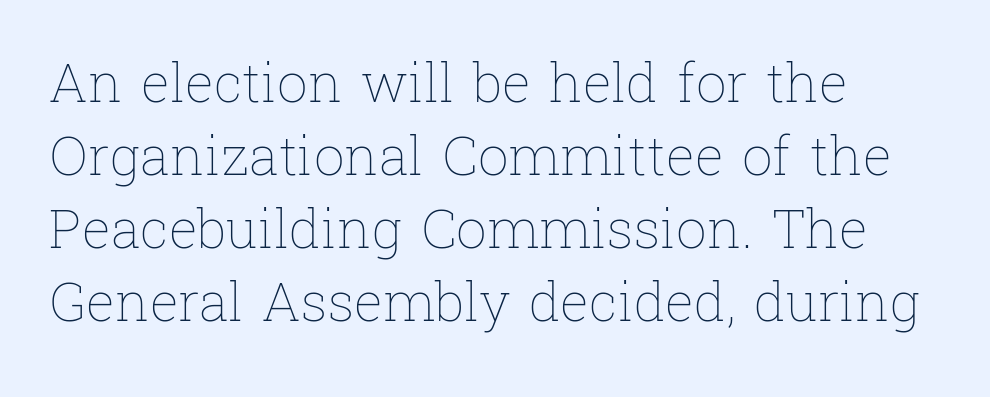
Q: Is the text bold? A: No.
Q: Is the text italic (slanted)? A: No, it is upright.
Q: Is the text underlined? A: No.
Q: How is the paragraph aligned? A: Left-aligned.
Q: Is the spacing between letters normal or unusually wide? A: Normal.
Q: Is the spacing between lines tight, normal or loose? A: Normal.
Q: Width (condensed, normal, or wide)? A: Normal.
Q: Stroke contrast? A: Low.
Q: x-height? A: Medium.
Q: Monospaced? A: No.
